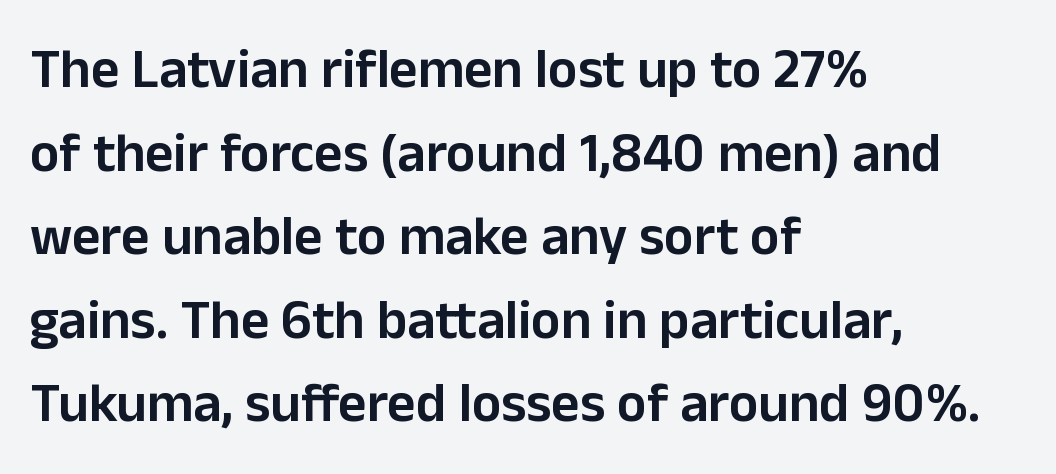
The image shows 55 px semibold sans-serif type, upright; set left-aligned, normal line spacing (1.52x), normal letter spacing, not underlined; low stroke contrast and a medium x-height.
